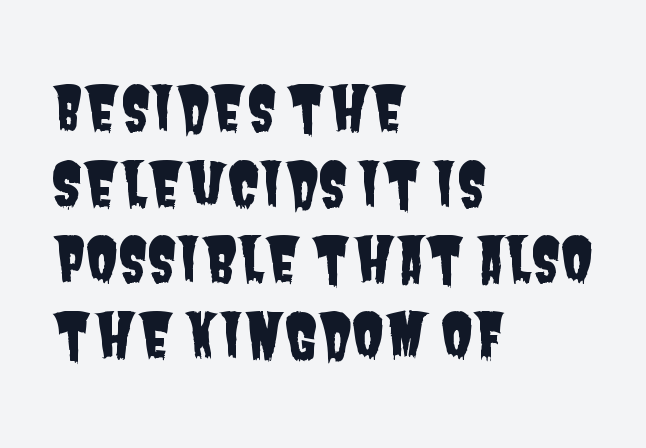
Q: Is the typeface a serif or a sans-serif typeface? A: Sans-serif.
Q: Is the text underlined? A: No.
Q: How is the paragraph aligned? A: Left-aligned.
Q: Is the spacing between letters normal or unusually wide? A: Normal.
Q: Is the spacing between lines tight, normal or loose? A: Normal.
Q: Width (condensed, normal, or wide)? A: Condensed.
Q: Stroke contrast? A: Low.
Q: x-height? A: Large.
Q: Monospaced? A: No.
